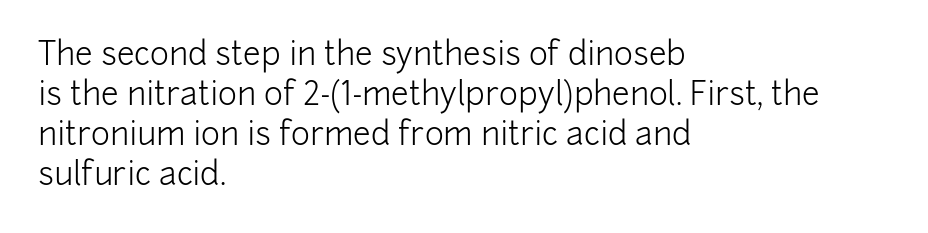
The image shows 32 px light sans-serif type, upright; set left-aligned, normal line spacing (1.25x), normal letter spacing, not underlined; low stroke contrast and a medium x-height.
